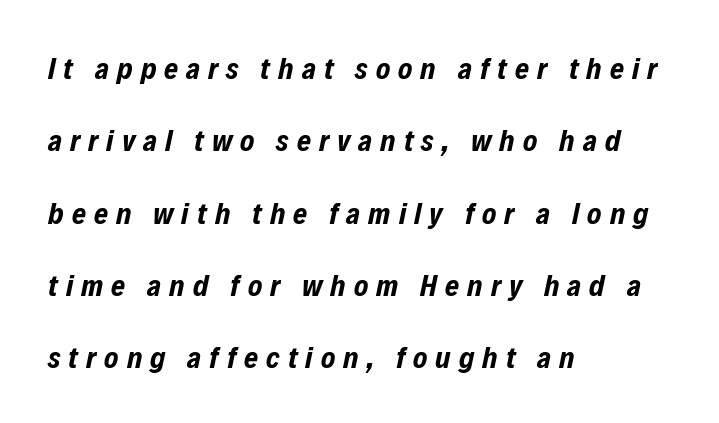
{"italic": "yes", "lean": "right", "slant_degrees": 12, "bold": "yes", "weight": "bold", "width": "condensed", "stroke_contrast": "low", "x_height": "medium", "monospaced": "no", "underline": "no", "align": "left", "line_spacing": "loose", "line_spacing_ratio": 2.41, "letter_spacing": "wide", "letter_spacing_em": 0.27, "glyph_px": 30}
